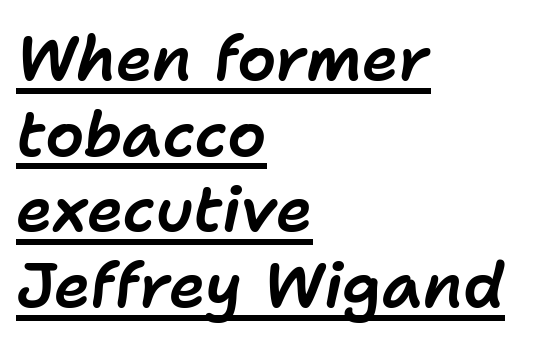
Underlined type. Yep, that's italic — everything's leaning. Notice how the passage keeps a crisp vertical edge on the left only. A typesetter would call this proportional, since set widths differ per character. The face used here is rendered with its standard letterfit.
